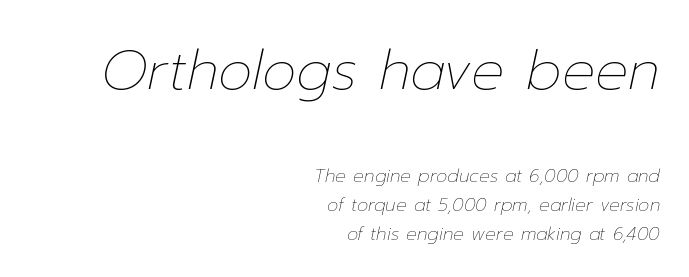
These lines sit exactly where default settings would place them. The font is comparable to plain body text, perhaps lighter. The passage shown is typed in a proportional face where columns would drift. Letter spacing: default. Style check: oblique. Any mark beneath the type? The region is blank.
